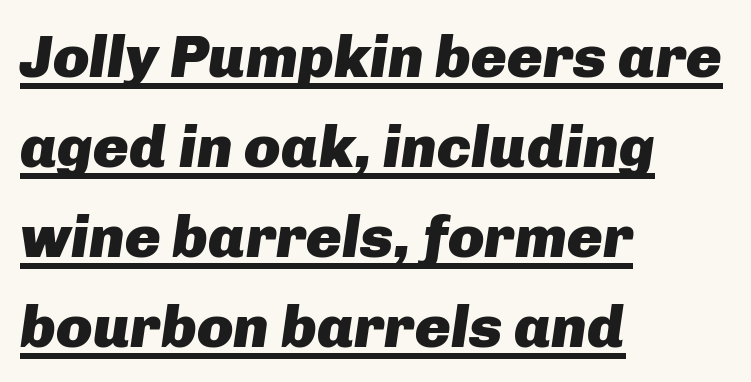
Q: Is the text bold? A: Yes.
Q: Is the text italic (slanted)? A: Yes, it leans right by about 8 degrees.
Q: Is the text underlined? A: Yes.
Q: How is the paragraph aligned? A: Left-aligned.
Q: Is the spacing between letters normal or unusually wide? A: Normal.
Q: Is the spacing between lines tight, normal or loose? A: Normal.
Q: Width (condensed, normal, or wide)? A: Normal.
Q: Stroke contrast? A: Low.
Q: x-height? A: Medium.
Q: Monospaced? A: No.
